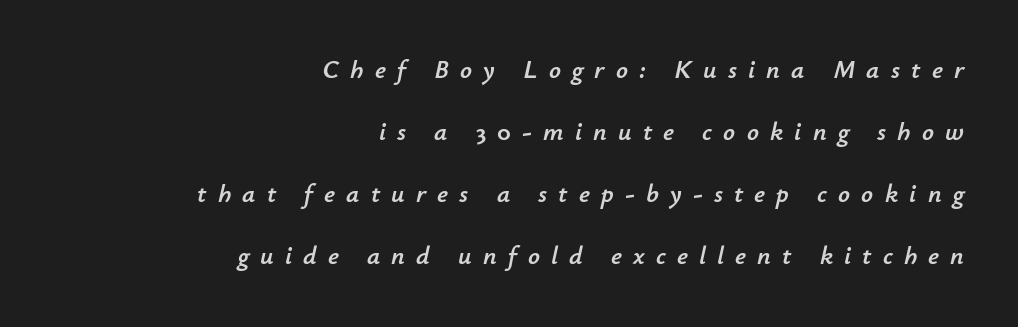
The ragged edge is on the left, which tells us the setting is flush right. The whole block is typeset with a tilt. The tracking reads as deliberately expanded to a designer's eye. Regarding leading, the lines here are spaced well apart. Underlining? Definitely not there.
